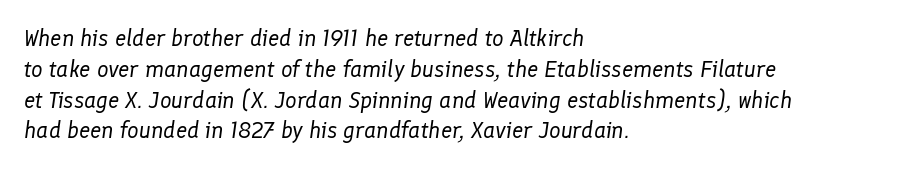
{"italic": "yes", "lean": "right", "slant_degrees": 8, "bold": "no", "underline": "no", "align": "left", "line_spacing": "normal", "line_spacing_ratio": 1.34, "letter_spacing": "normal", "letter_spacing_em": 0.0, "glyph_px": 23}
